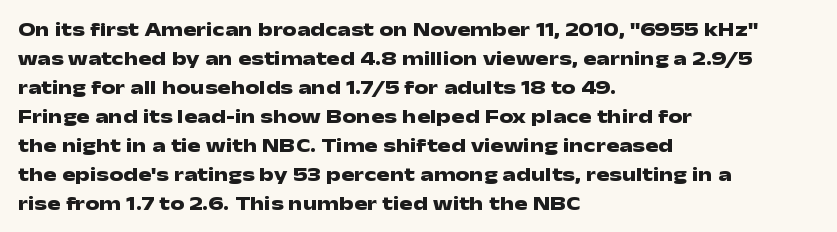
Style check: upright. The block of text has a typical density, with ordinary space between rows. The words here are not underlined. The paragraph shown leans on its left margin. The gaps between neighbouring characters are ordinary and unremarkable.
